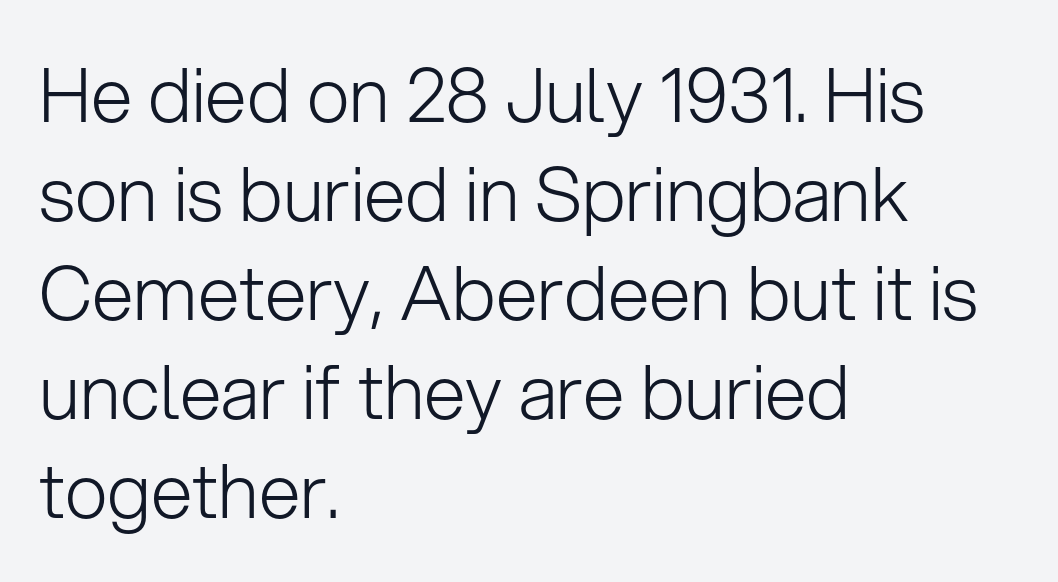
{"serif": "no", "italic": "no", "bold": "no", "weight": "light", "width": "normal", "stroke_contrast": "low", "x_height": "medium", "monospaced": "no", "underline": "no", "align": "left", "line_spacing": "normal", "line_spacing_ratio": 1.32, "letter_spacing": "normal", "letter_spacing_em": 0.0, "glyph_px": 75}
